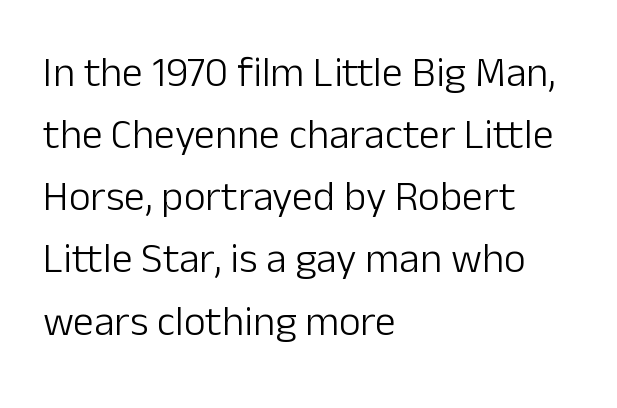
{"serif": "no", "italic": "no", "bold": "no", "weight": "light", "width": "normal", "stroke_contrast": "low", "x_height": "medium", "monospaced": "no", "underline": "no", "align": "left", "line_spacing": "normal", "line_spacing_ratio": 1.48, "letter_spacing": "normal", "letter_spacing_em": 0.0, "glyph_px": 42}
